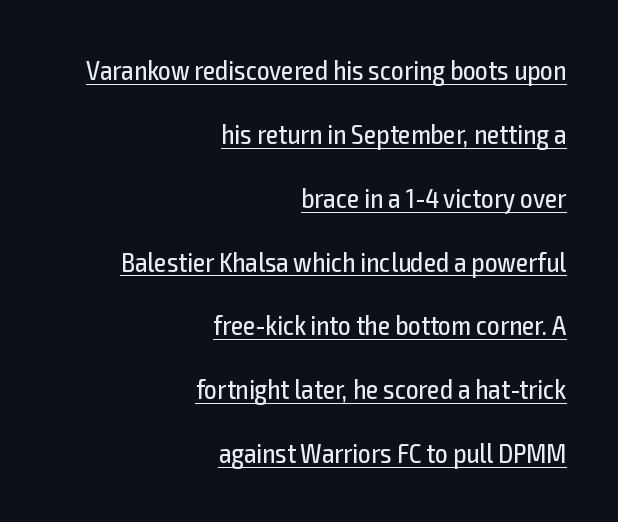
The image shows 28 px regular-weight, condensed sans-serif type, upright; set right-aligned, loose line spacing (2.28x), normal letter spacing, underlined; a medium x-height.
